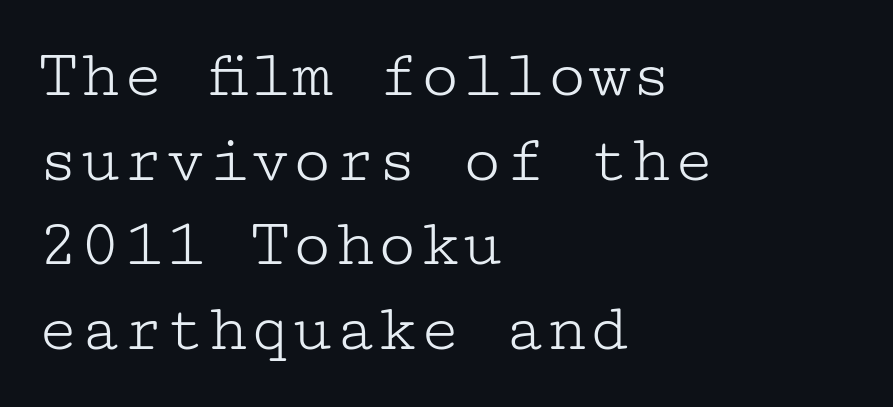
Layout note: lines flush left. Type style note: has serifs. Is there any slant? The stems are plumb. The area under the type is left untouched.
